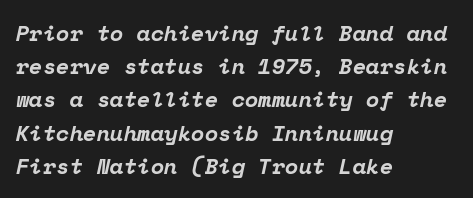
The image shows 22 px bold type, italic (leaning right); set left-aligned, normal line spacing (1.51x), normal letter spacing, not underlined.
